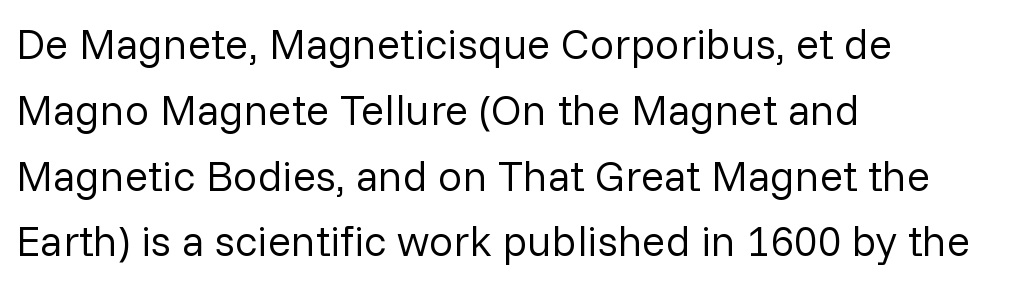
{"serif": "no", "italic": "no", "bold": "no", "weight": "regular", "width": "normal", "stroke_contrast": "low", "x_height": "medium", "monospaced": "no", "underline": "no", "align": "left", "line_spacing": "normal", "line_spacing_ratio": 1.53, "letter_spacing": "normal", "letter_spacing_em": 0.0, "glyph_px": 43}
